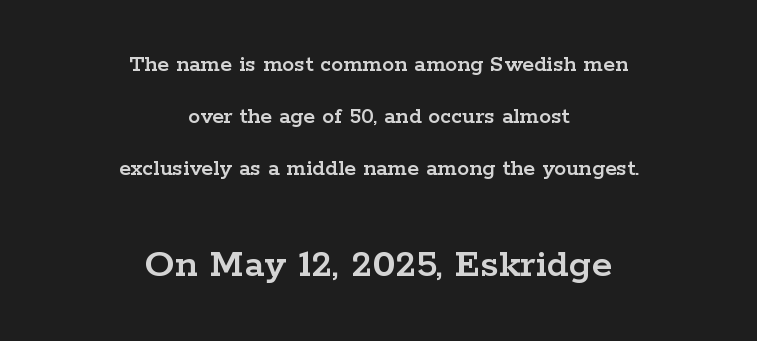
Q: Is the text italic (slanted)? A: No, it is upright.
Q: Is the typeface a serif or a sans-serif typeface? A: Serif.
Q: Is the text underlined? A: No.
Q: How is the paragraph aligned? A: Centered.
Q: Is the spacing between letters normal or unusually wide? A: Normal.
Q: Is the spacing between lines tight, normal or loose? A: Loose.
Q: Which block of text is set in a larger size, the first (top) or the second (bottom)? A: The second (bottom) one.
Q: Width (condensed, normal, or wide)? A: Wide.
Q: Stroke contrast? A: Low.
Q: x-height? A: Medium.
Q: Monospaced? A: No.
